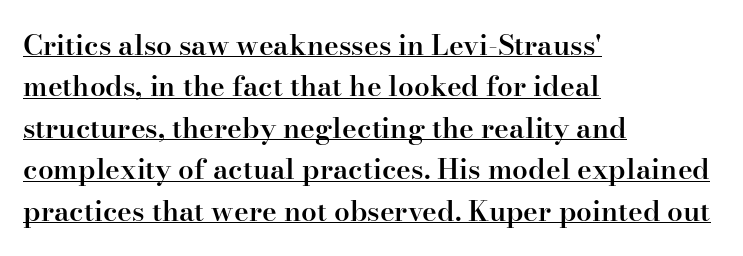
Q: Is the text bold? A: Semi-bold.
Q: Is the text italic (slanted)? A: No, it is upright.
Q: Is the typeface a serif or a sans-serif typeface? A: Serif.
Q: Is the text underlined? A: Yes.
Q: How is the paragraph aligned? A: Left-aligned.
Q: Is the spacing between letters normal or unusually wide? A: Normal.
Q: Is the spacing between lines tight, normal or loose? A: Normal.
Q: Width (condensed, normal, or wide)? A: Normal.
Q: Stroke contrast? A: High.
Q: x-height? A: Small.
Q: Monospaced? A: No.
